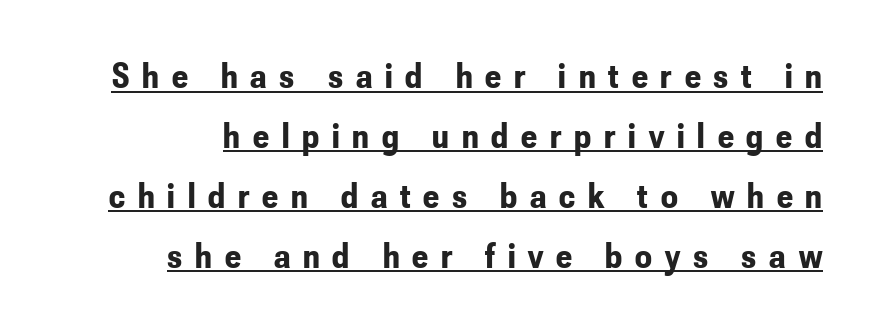
The image shows 37 px bold, condensed sans-serif type, upright; set normal line spacing (1.62x), unusually wide letter spacing (+0.35 em), underlined; low stroke contrast and a small x-height.
